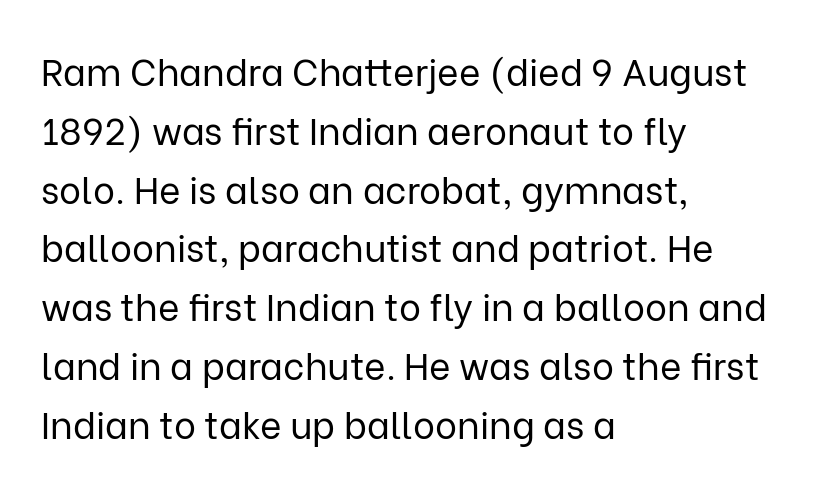
No chunkiness to these letters — they're not bold. Does the type have serifs? No, each stem ends abruptly. How would I describe the line gaps? Plain and ordinary. Teacher's note: observe the even left margin — that is flush-left alignment. The gap between lines stays unmarked.
